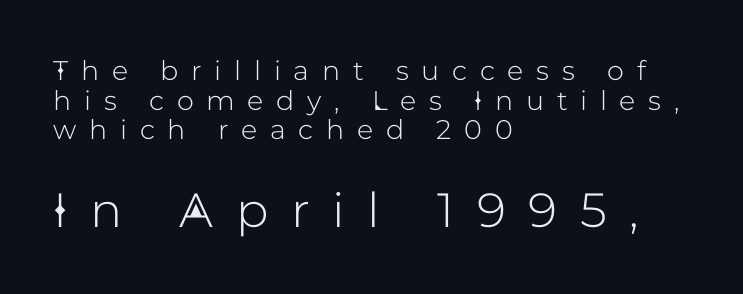
The image shows 48 px sans-serif type, upright; set left-aligned, tight line spacing (1.1x), unusually wide letter spacing (+0.47 em), not underlined; the second (bottom) block is 1.78x larger; low stroke contrast and a medium x-height.
